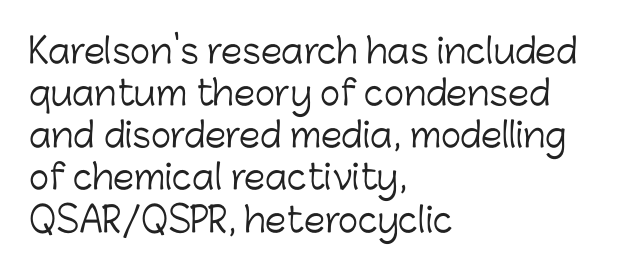
The image shows 34 px light sans-serif type, upright; set left-aligned, line spacing 1.24x, normal letter spacing, not underlined; low stroke contrast and a medium x-height.
